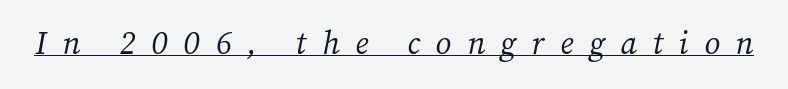
{"serif": "yes", "italic": "yes", "lean": "right", "slant_degrees": 12, "bold": "no", "weight": "regular", "width": "normal", "stroke_contrast": "medium", "x_height": "medium", "monospaced": "no", "underline": "yes", "letter_spacing": "wide", "letter_spacing_em": 0.49, "glyph_px": 32}
